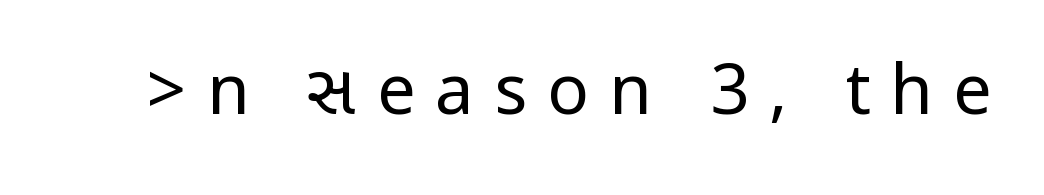
Any mark beneath the type? The region is blank. Italic? Not at all — the glyphs are vertical. Classification — sans serif. The typeface has the unassuming heft of standard copy or less. The gaps between neighbouring characters are conspicuously large.
